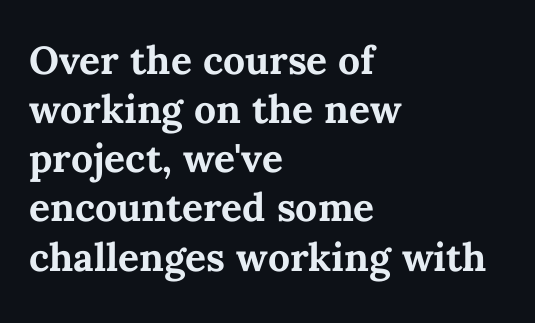
The glyphs are unaccompanied by any horizontal stroke below them. How are the letters spaced? Ordinarily, with no added tracking. Where is the straight margin? On the left. Each new line begins a customary step beneath the previous one. The face used here is proportionally spaced, like ordinary book or web type. The face used here has the dense, thick strokes of a bold.
